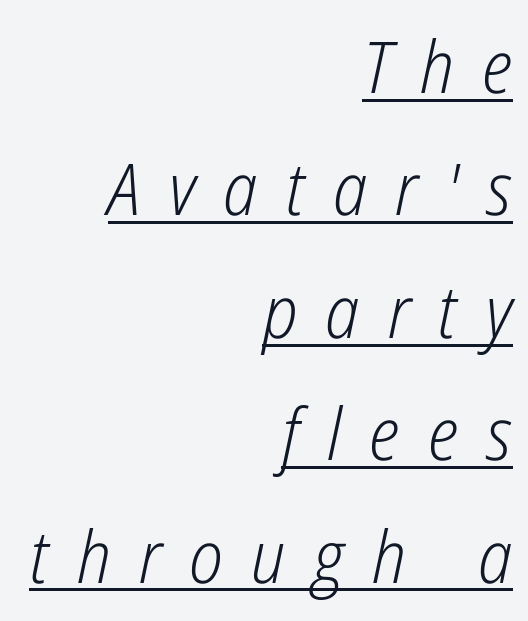
The image shows 72 px light, condensed type, italic (leaning right); set right-aligned, normal line spacing (1.7x), unusually wide letter spacing (+0.39 em), underlined; low stroke contrast and a medium x-height.
